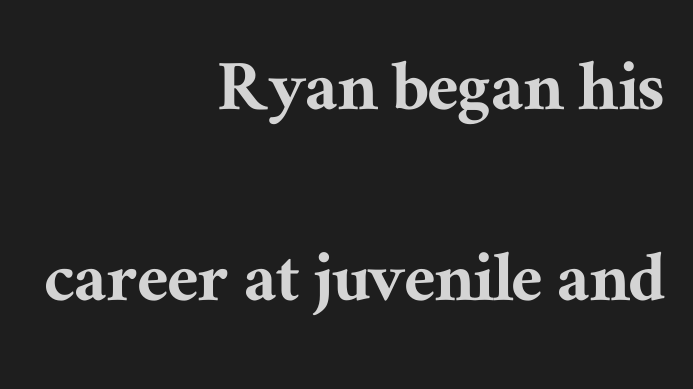
Q: Is the text italic (slanted)? A: No, it is upright.
Q: Is the typeface a serif or a sans-serif typeface? A: Serif.
Q: Is the text underlined? A: No.
Q: How is the paragraph aligned? A: Right-aligned.
Q: Is the spacing between letters normal or unusually wide? A: Normal.
Q: Is the spacing between lines tight, normal or loose? A: Loose.
Q: Width (condensed, normal, or wide)? A: Normal.
Q: Stroke contrast? A: Medium.
Q: x-height? A: Medium.
Q: Monospaced? A: No.
